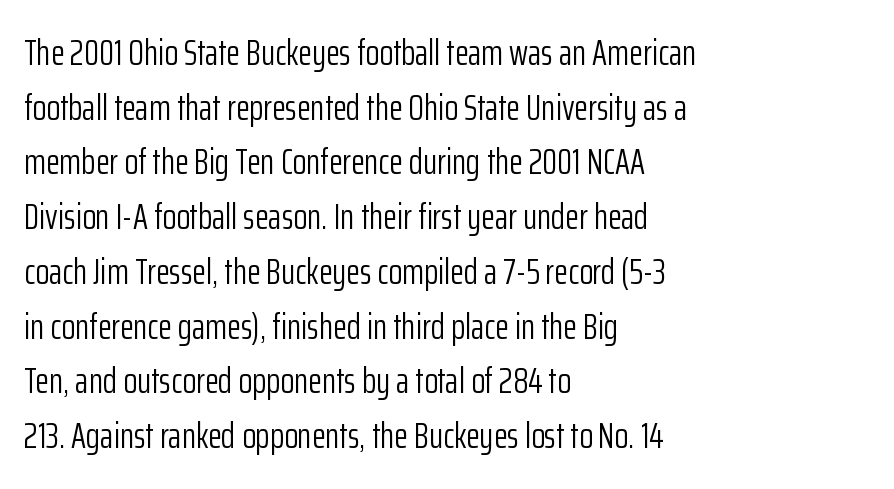
How are the letters spaced? Ordinarily, with no added tracking. The letters advance in unequal steps, a hallmark of proportional type. These lines sit exactly where default settings would place them. Italic: no, the glyphs are upright roman. The rendering shows plain stroke endings on the letterforms — a sans-serif design.
